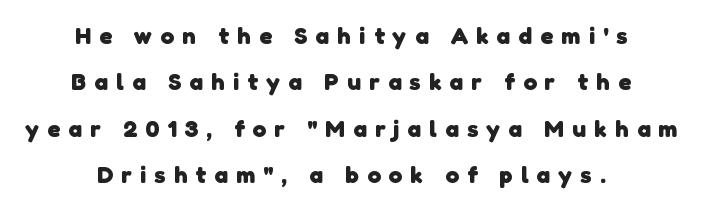
Q: Is the text bold? A: Yes.
Q: Is the text underlined? A: No.
Q: How is the paragraph aligned? A: Centered.
Q: Is the spacing between letters normal or unusually wide? A: Unusually wide.
Q: Is the spacing between lines tight, normal or loose? A: Loose.
